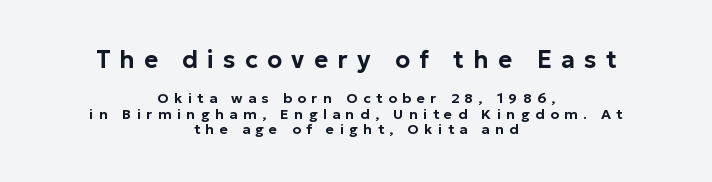
Q: Is the text italic (slanted)? A: No, it is upright.
Q: Is the text underlined? A: No.
Q: How is the paragraph aligned? A: Centered.
Q: Is the spacing between letters normal or unusually wide? A: Unusually wide.
Q: Is the spacing between lines tight, normal or loose? A: Tight.
Q: Which block of text is set in a larger size, the first (top) or the second (bottom)? A: The first (top) one.
